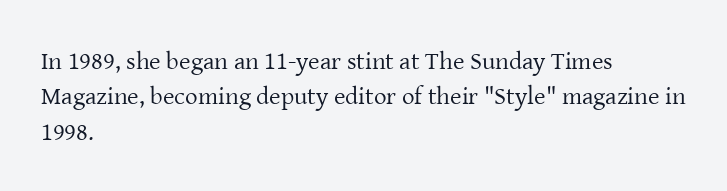
The image shows 25 px text type, upright; set left-aligned, normal line spacing (1.42x), normal letter spacing, not underlined.
